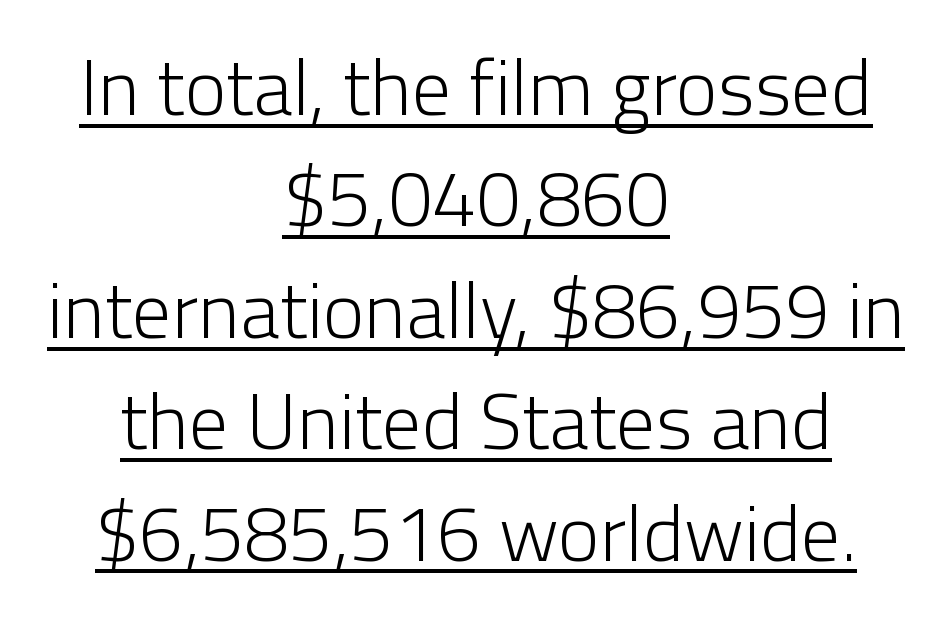
If you measured baseline to baseline, you'd find a middling distance. A typographer would call this underscored text. The typography opts for an upright posture over an oblique one. What kind of face is this? One without serifs — a sans.
